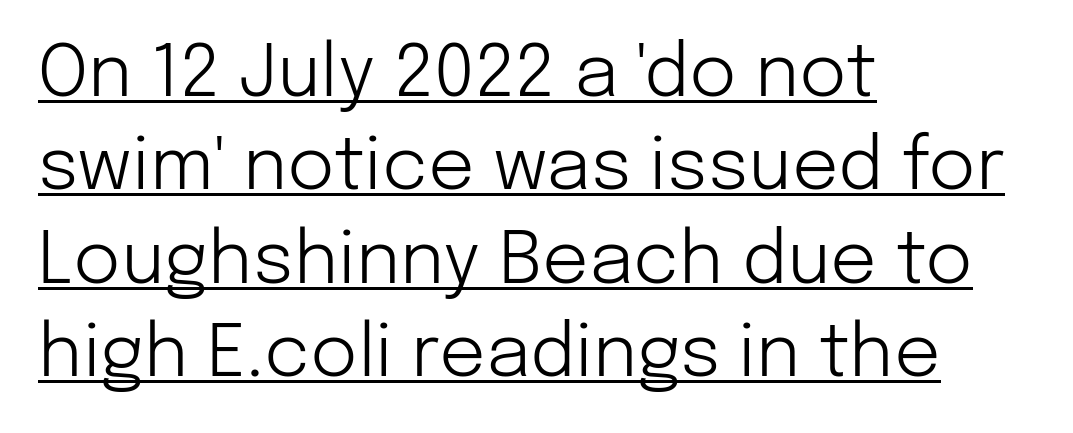
The glyphs in this specimen are sans serif. The lines in this sample share a left origin and differ only in where they stop. Is this a fixed-width face? No — the glyphs have proportional, varying widths. Notice how a bar underscores the lettering throughout.
